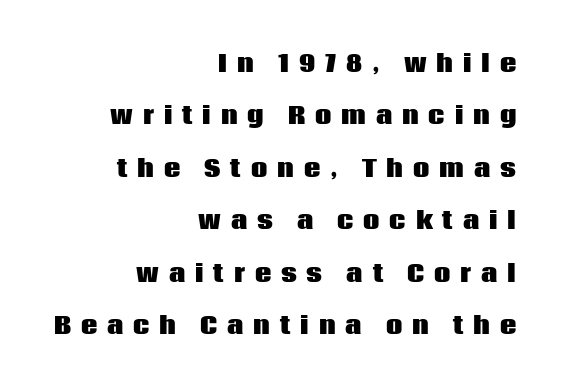
The image shows 23 px bold type, upright; set right-aligned, loose line spacing (2.28x), unusually wide letter spacing (+0.43 em), not underlined.
